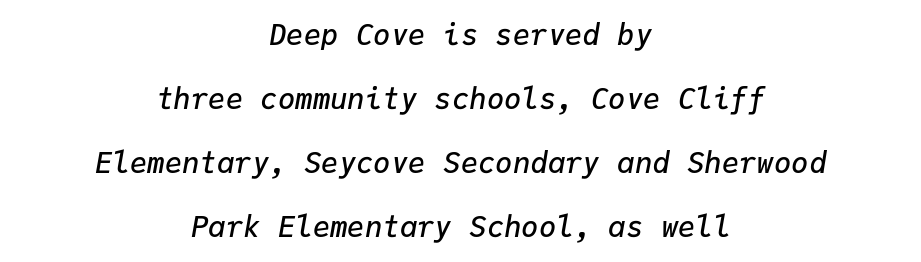
Q: Is the text bold? A: Semi-bold.
Q: Is the text italic (slanted)? A: Yes, it leans right by about 9 degrees.
Q: Is the text underlined? A: No.
Q: How is the paragraph aligned? A: Centered.
Q: Is the spacing between letters normal or unusually wide? A: Normal.
Q: Is the spacing between lines tight, normal or loose? A: Loose.
Q: Width (condensed, normal, or wide)? A: Normal.
Q: Stroke contrast? A: Low.
Q: x-height? A: Medium.
Q: Monospaced? A: Yes.
